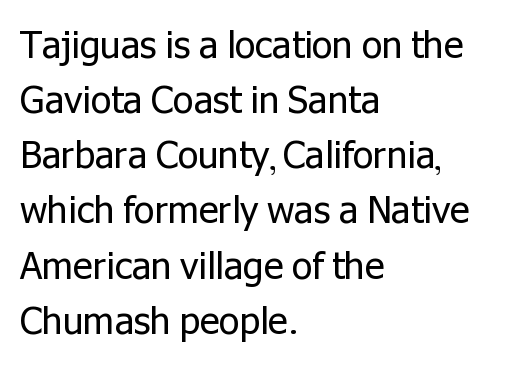
Counters stay open thanks to moderate or lighter strokes. Observe the absence of serifs on each vertical stroke in this sample. Rendered with straight, roman letterforms. The compositor pushed each line to the left boundary.
